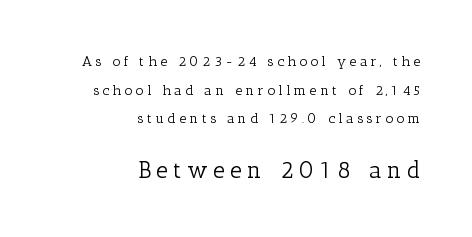
Summary of weight: not heavy and not bold. The lines are spread far apart with generous leading. These lines stack with their right ends in a neat column. The block sitting lower on the canvas is the one with enlarged characters.
